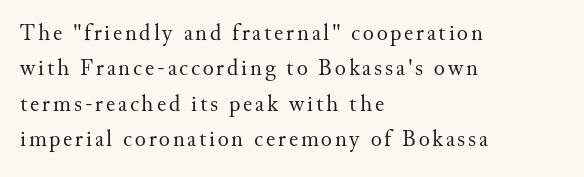
Q: Is the text bold? A: No.
Q: Is the text italic (slanted)? A: No, it is upright.
Q: Is the text underlined? A: No.
Q: How is the paragraph aligned? A: Left-aligned.
Q: Is the spacing between lines tight, normal or loose? A: Normal.
